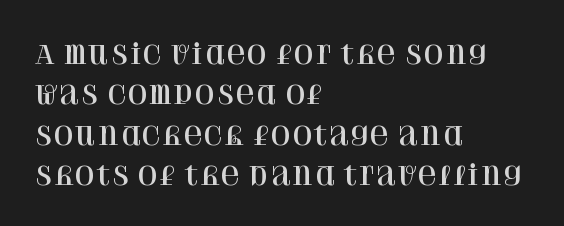
Q: Is the text italic (slanted)? A: No, it is upright.
Q: Is the text underlined? A: No.
Q: How is the paragraph aligned? A: Left-aligned.
Q: Is the spacing between letters normal or unusually wide? A: Normal.
Q: Is the spacing between lines tight, normal or loose? A: Normal.
